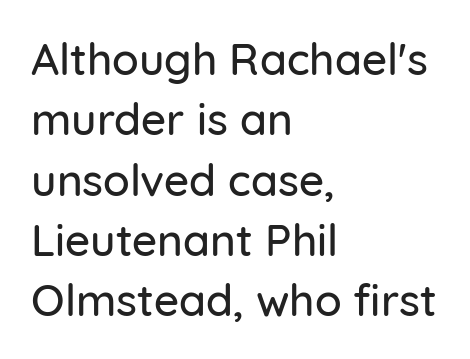
{"serif": "no", "italic": "no", "width": "normal", "stroke_contrast": "low", "x_height": "medium", "monospaced": "no", "underline": "no", "align": "left", "line_spacing": "normal", "line_spacing_ratio": 1.37, "letter_spacing": "normal", "letter_spacing_em": 0.0, "glyph_px": 44}
